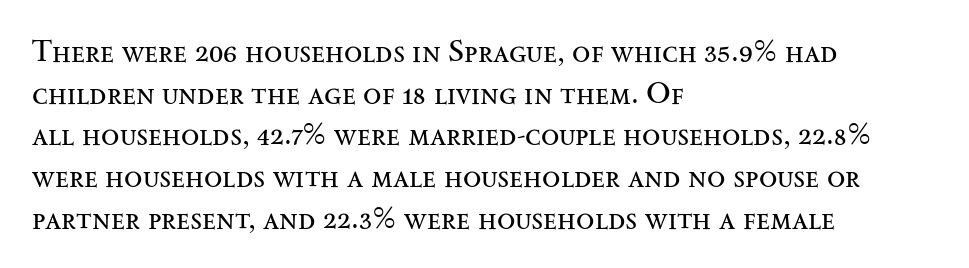
Compared with a typical body face, this is equally light or lighter still. The baseline area is clear. Nope, not italic — everything's standing straight. You could call the tracking neutral — neither tight nor loose. Varying glyph widths throughout — classic text-font behaviour. Notice how descenders clear the ascenders below comfortably — that's standard leading.
